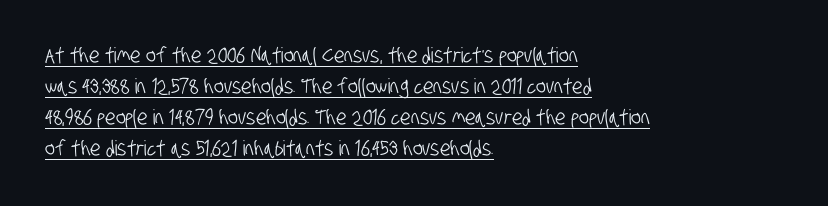
{"underline": "yes", "align": "left", "line_spacing": "normal", "line_spacing_ratio": 1.48, "letter_spacing": "normal", "letter_spacing_em": 0.0, "glyph_px": 21}
